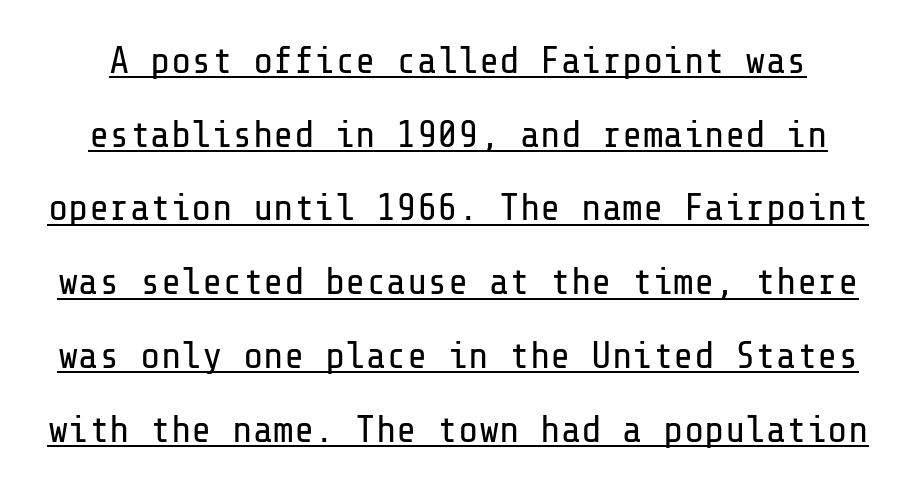
In designer terms, the underline attribute is active on this setting. The specimen reads as upright at a glance. Examine the stroke ends and you'll find no serifs. The gaps between neighbouring characters are ordinary and unremarkable. Vertically, the passage feels expansive, rows floating well apart. The characters are drawn with everyday or finer stroke widths.
